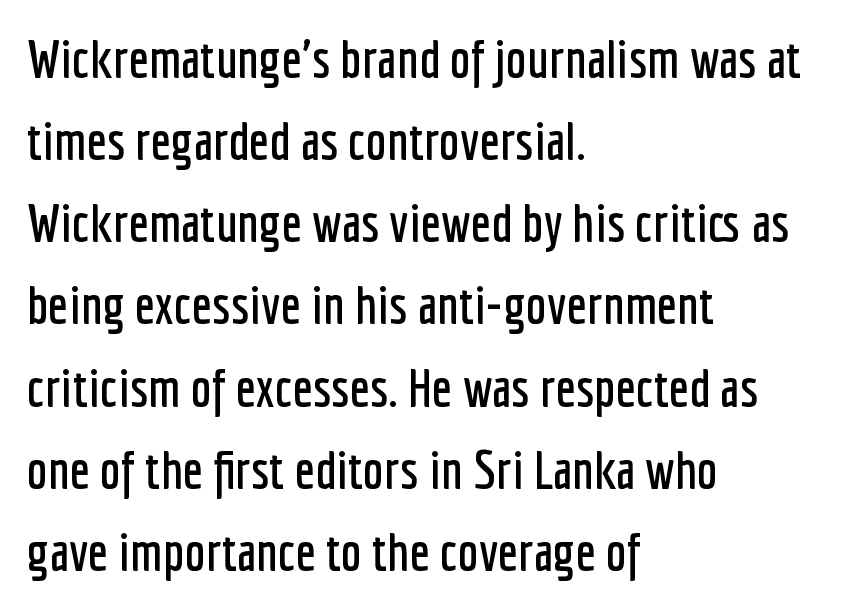
Q: Is the text italic (slanted)? A: No, it is upright.
Q: Is the typeface a serif or a sans-serif typeface? A: Sans-serif.
Q: Is the text underlined? A: No.
Q: How is the paragraph aligned? A: Left-aligned.
Q: Is the spacing between letters normal or unusually wide? A: Normal.
Q: Is the spacing between lines tight, normal or loose? A: Normal.
Q: Width (condensed, normal, or wide)? A: Condensed.
Q: Stroke contrast? A: Low.
Q: x-height? A: Medium.
Q: Monospaced? A: No.
